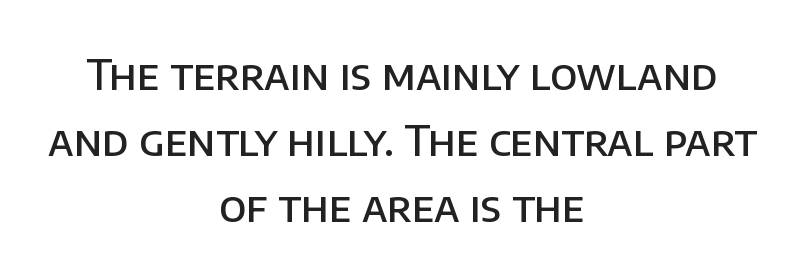
{"serif": "no", "italic": "no", "bold": "semi", "weight": "semibold", "width": "normal", "stroke_contrast": "low", "x_height": "large", "monospaced": "no", "underline": "no", "align": "center", "line_spacing": "normal", "line_spacing_ratio": 1.57, "letter_spacing": "normal", "letter_spacing_em": 0.0, "glyph_px": 42}
